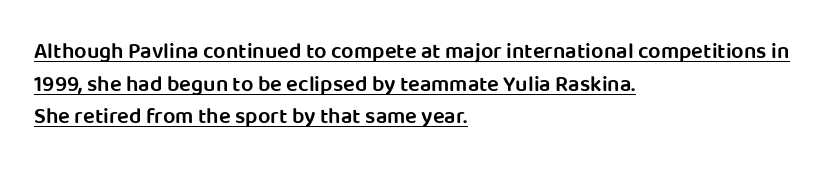
Q: Is the text bold? A: Semi-bold.
Q: Is the text italic (slanted)? A: No, it is upright.
Q: Is the text underlined? A: Yes.
Q: How is the paragraph aligned? A: Left-aligned.
Q: Is the spacing between letters normal or unusually wide? A: Normal.
Q: Is the spacing between lines tight, normal or loose? A: Normal.
